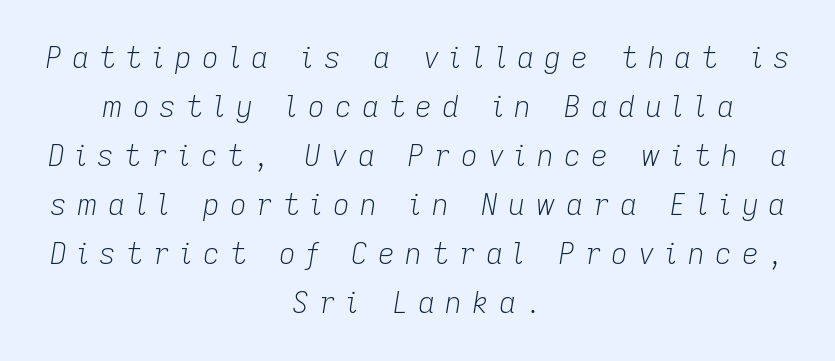
Anything drawn beneath the words? Only blank space. Each letter keeps its own natural width here, so spacing adapts to shape. Glyph-to-glyph distance is far greater than everyday printed text. The specimen reads as italic at a glance.
